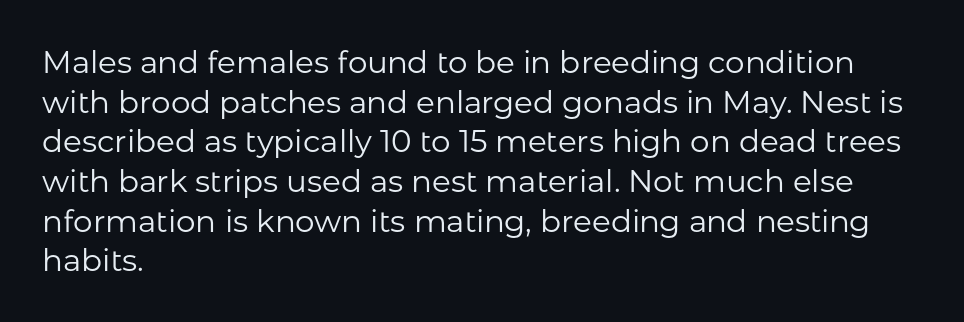
Upright lettering throughout. Compared with a typical body face, this is equally light or lighter still. This sample keeps an unexceptional amount of space between lines. The type family on display is of the sans-serif kind. Notice how the passage keeps a crisp vertical edge on the left only. These lines are rendered in a variable-pitch font.
